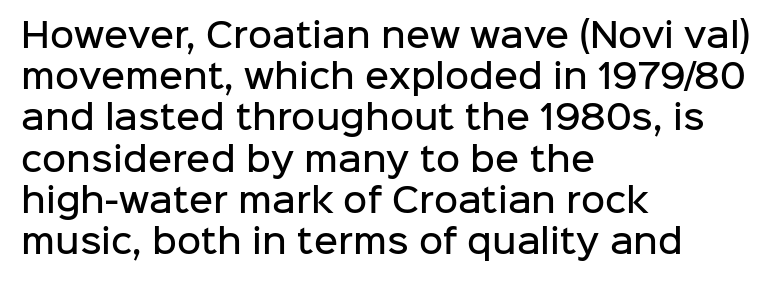
The image shows 33 px semibold sans-serif type, upright; set left-aligned, normal line spacing (1.25x), normal letter spacing, not underlined; low stroke contrast and a medium x-height.
